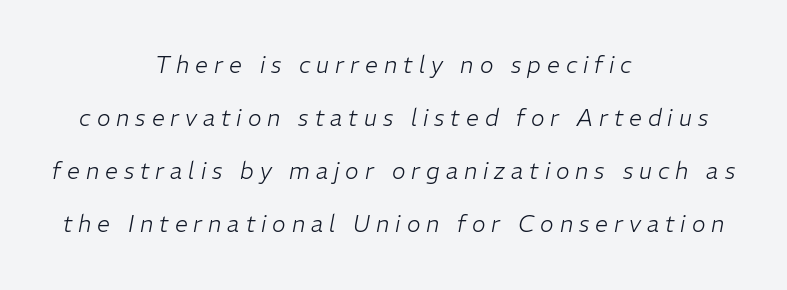
The gaps between neighbouring characters are conspicuously large. Leftover space on each line is divided equally before and after the words. What's the leading like? Stretched, with rows far apart. The string is rendered with underlining switched off.
